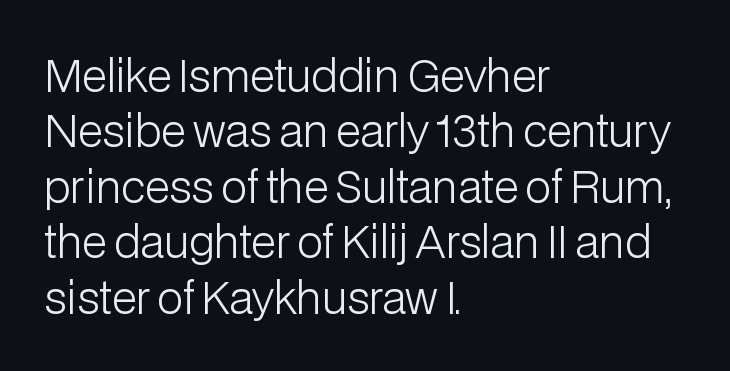
{"serif": "no", "italic": "no", "bold": "no", "weight": "light", "width": "normal", "stroke_contrast": "low", "x_height": "medium", "monospaced": "no", "underline": "no", "align": "left", "line_spacing": "normal", "line_spacing_ratio": 1.29, "letter_spacing": "normal", "letter_spacing_em": 0.0, "glyph_px": 43}
